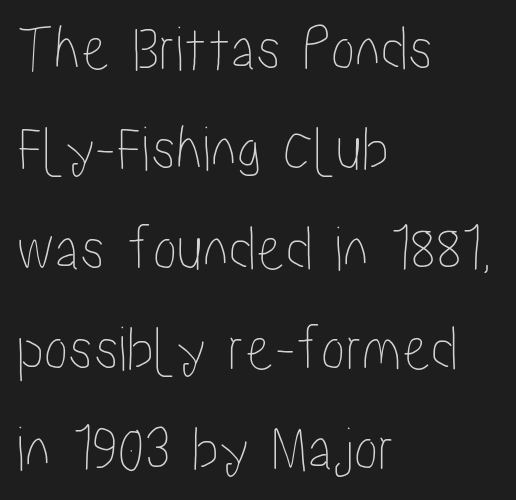
Left-aligned paragraph, ragged on the right. Words appear dense and cohesive because spacing is normal. Line spacing here is normal. The rendering uses natural spacing where letterforms have individual widths. Italic: no, the glyphs are upright roman. The strip under each line holds only bare page.
